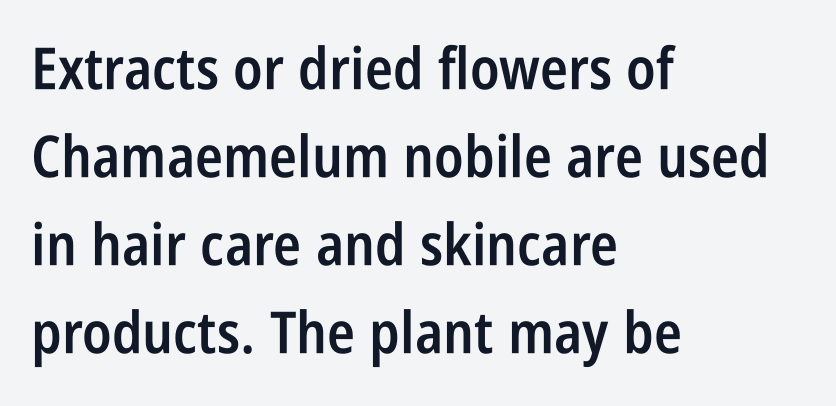
Character widths vary here, with narrow letters taking less room than wide ones. Italic? Not at all — the glyphs are vertical. The characters look somewhat weighty, a semibold short of true bold. Check under the words: just untouched page. These lines stack with their left ends in a neat column.
